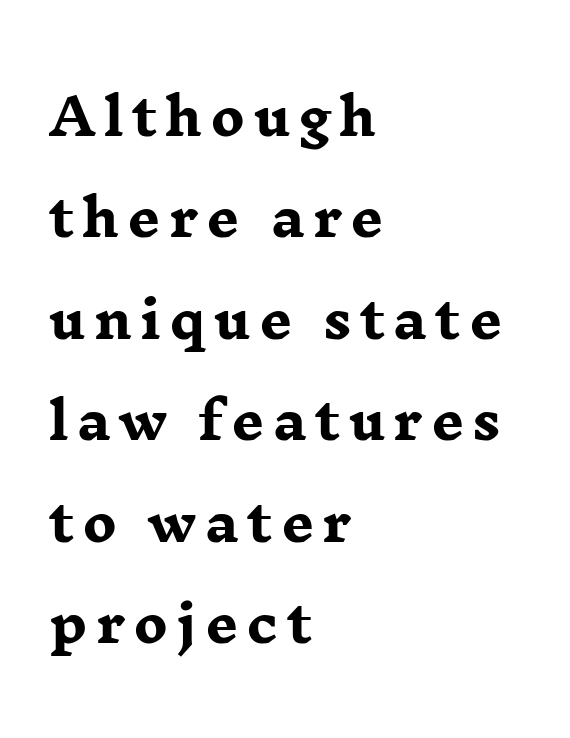
{"serif": "yes", "italic": "no", "bold": "yes", "weight": "heavy", "width": "wide", "stroke_contrast": "low", "x_height": "medium", "monospaced": "no", "underline": "no", "align": "left", "line_spacing": "loose", "line_spacing_ratio": 1.99, "glyph_px": 51}
